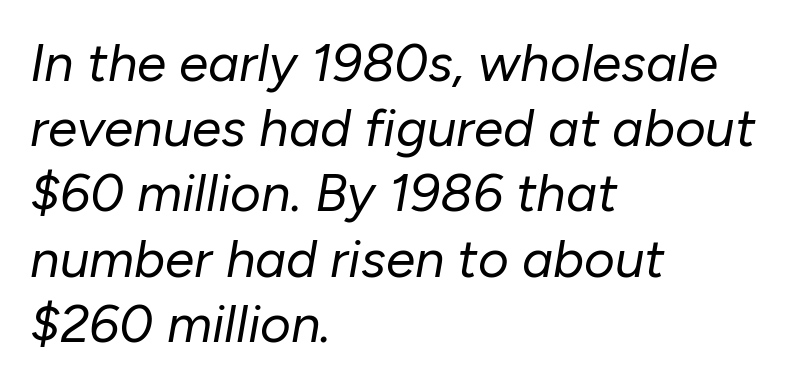
The image shows 53 px regular-weight type, italic (leaning right); set left-aligned, line spacing 1.23x, normal letter spacing, not underlined; low stroke contrast and a medium x-height.
